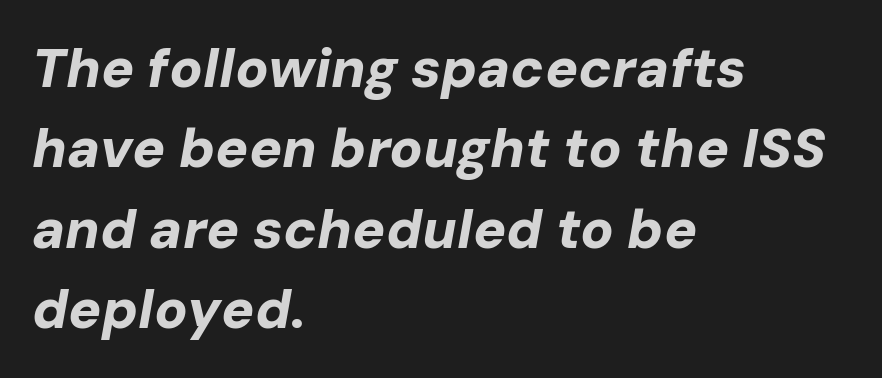
The image shows 55 px bold type, italic (leaning right); set left-aligned, normal line spacing (1.46x), normal letter spacing, not underlined; low stroke contrast and a medium x-height.
